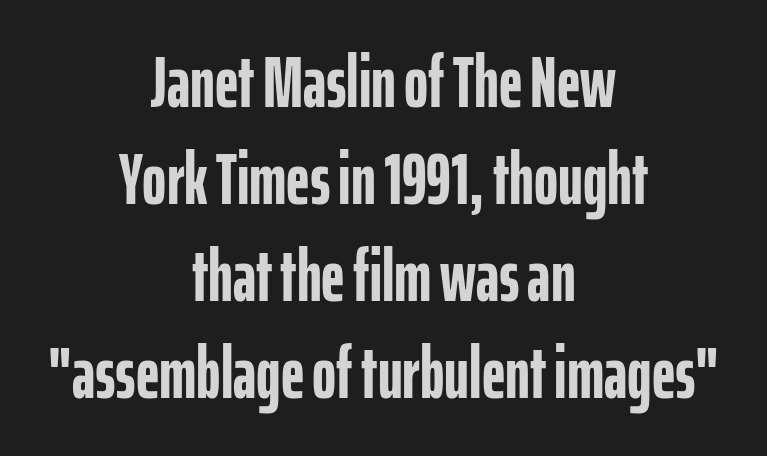
The image shows 73 px semibold, condensed sans-serif type, upright; set centered, normal line spacing (1.33x), normal letter spacing, not underlined; low stroke contrast and a medium x-height.
